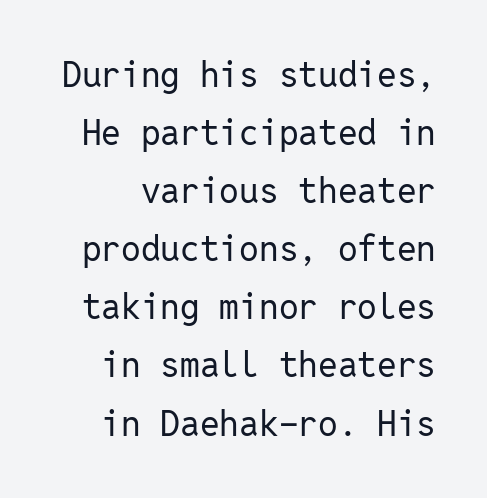
Descenders are the only things crossing below the line. Regarding serifs, this sample does without them. No italicization has been applied; the sample stays upright. Stroke thickness stays within the range of a standard reading face or lighter. The line-height multiplier appears to be the usual default. These lines keep a tight, regular rhythm from letter to letter.
